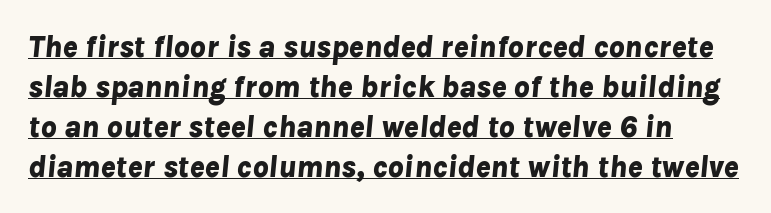
{"italic": "yes", "lean": "right", "slant_degrees": 8, "bold": "yes", "weight": "bold", "width": "normal", "stroke_contrast": "low", "x_height": "medium", "monospaced": "no", "underline": "yes", "line_spacing": "normal", "line_spacing_ratio": 1.29, "letter_spacing": "normal", "letter_spacing_em": 0.0, "glyph_px": 31}
